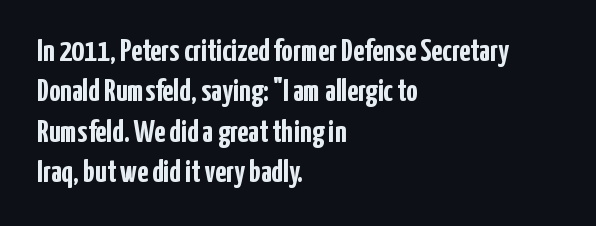
Q: Is the text bold? A: Yes.
Q: Is the text italic (slanted)? A: No, it is upright.
Q: Is the typeface a serif or a sans-serif typeface? A: Sans-serif.
Q: Is the text underlined? A: No.
Q: How is the paragraph aligned? A: Left-aligned.
Q: Is the spacing between letters normal or unusually wide? A: Normal.
Q: Is the spacing between lines tight, normal or loose? A: Normal.
Q: Width (condensed, normal, or wide)? A: Condensed.
Q: Stroke contrast? A: Low.
Q: x-height? A: Medium.
Q: Monospaced? A: No.
